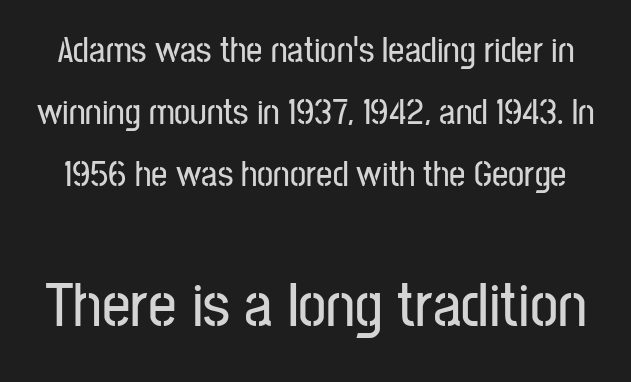
Character widths vary here, with narrow letters taking less room than wide ones. Bigger letters appear in the bottom chunk; the top chunk is reduced. The designer went with a sans here, leaving each stem footless. This sample uses plain, unmodified letter spacing. Underlining? Definitely not there.
